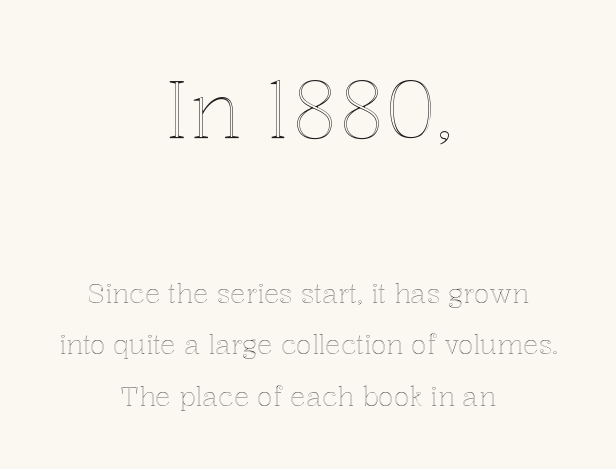
{"italic": "no", "width": "normal", "x_height": "medium", "monospaced": "no", "underline": "no", "align": "center", "line_spacing": "loose", "line_spacing_ratio": 1.98, "letter_spacing": "normal", "letter_spacing_em": 0.0, "larger_block": "first", "size_ratio": 3.04, "glyph_px": 79}
